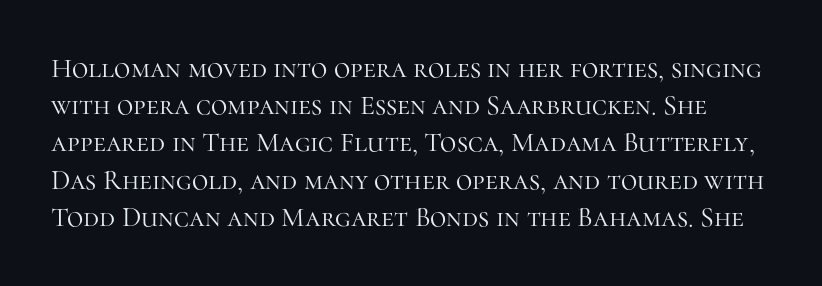
{"serif": "yes", "italic": "no", "bold": "no", "weight": "light", "width": "normal", "stroke_contrast": "high", "x_height": "medium", "monospaced": "no", "underline": "no", "line_spacing": "normal", "line_spacing_ratio": 1.33, "letter_spacing": "normal", "letter_spacing_em": 0.0, "glyph_px": 28}
